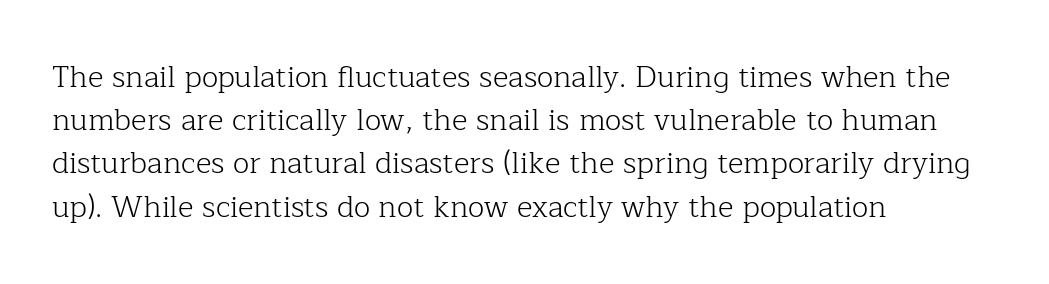
{"serif": "yes", "italic": "no", "bold": "no", "weight": "light", "width": "normal", "stroke_contrast": "low", "x_height": "medium", "monospaced": "no", "underline": "no", "align": "left", "line_spacing": "normal", "line_spacing_ratio": 1.44, "letter_spacing": "normal", "letter_spacing_em": 0.0, "glyph_px": 30}
